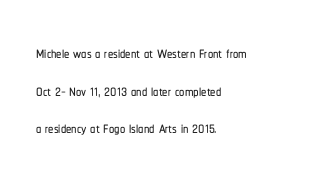
{"italic": "no", "underline": "no", "align": "left", "line_spacing_ratio": 1.79, "letter_spacing": "normal", "letter_spacing_em": 0.0, "glyph_px": 21}
